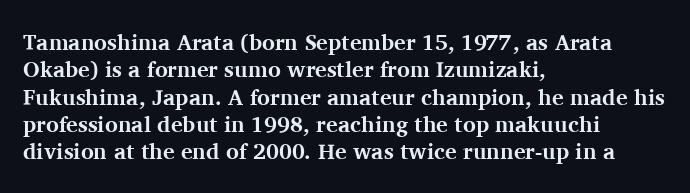
The image shows 22 px bold type, upright; set left-aligned, line spacing 1.24x, normal letter spacing, not underlined.
